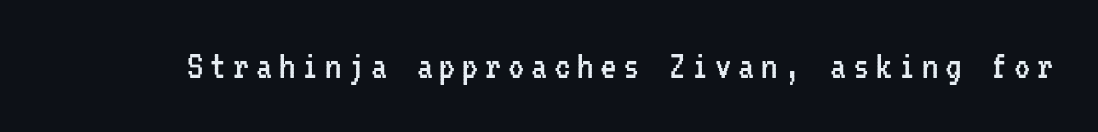
{"serif": "no", "italic": "no", "bold": "no", "weight": "regular", "width": "condensed", "stroke_contrast": "low", "x_height": "medium", "monospaced": "yes", "underline": "no", "glyph_px": 41}
